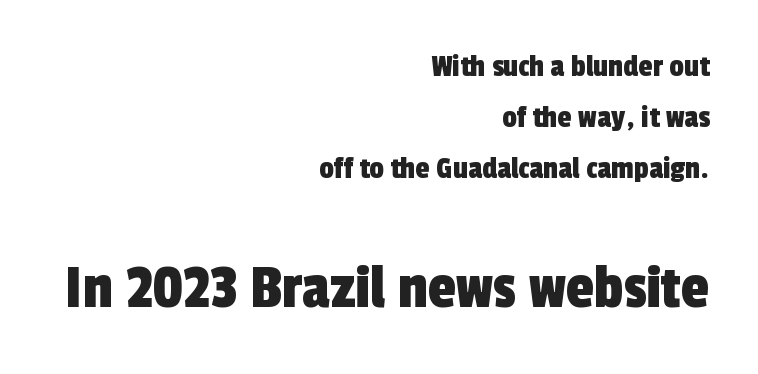
{"serif": "no", "width": "condensed", "x_height": "medium", "monospaced": "no", "underline": "no", "align": "right", "line_spacing": "normal", "line_spacing_ratio": 1.59, "letter_spacing": "normal", "letter_spacing_em": 0.0, "larger_block": "second", "size_ratio": 2.0, "glyph_px": 64}
